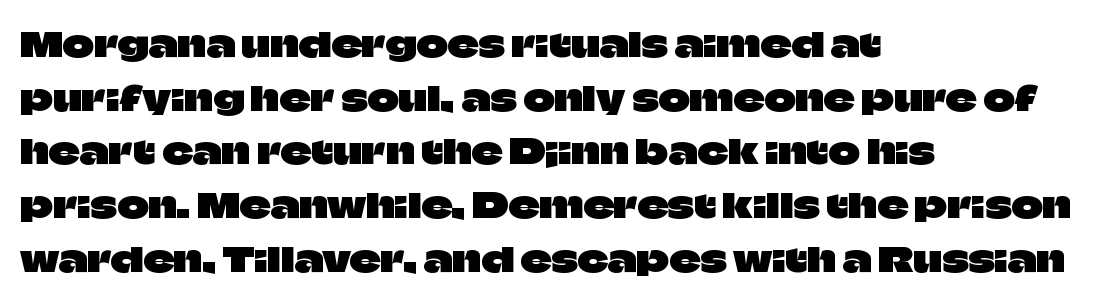
{"serif": "no", "italic": "no", "width": "normal", "stroke_contrast": "low", "x_height": "large", "monospaced": "no", "underline": "no", "align": "left", "line_spacing": "normal", "line_spacing_ratio": 1.58, "letter_spacing": "normal", "letter_spacing_em": 0.0, "glyph_px": 34}
